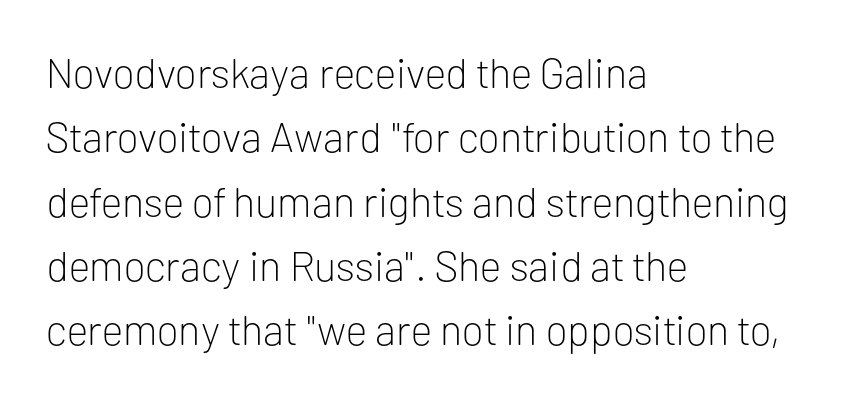
Tracking here is standard; glyphs follow each other at the usual distance. Style check: upright. Is there much room between lines? A standard amount, neither cramped nor airy. I'd call this a sans setting — the letters go barefoot. Varying glyph widths throughout — classic text-font behaviour. Is the type heavy? It reads as light-to-regular instead.
